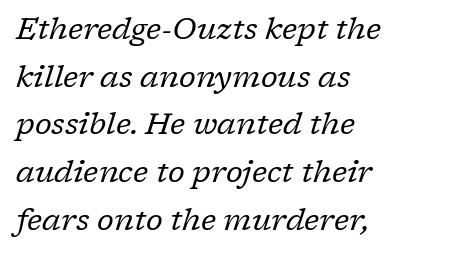
{"serif": "yes", "italic": "yes", "lean": "right", "slant_degrees": 17, "bold": "no", "weight": "regular", "width": "normal", "stroke_contrast": "low", "x_height": "medium", "monospaced": "no", "underline": "no", "align": "left", "line_spacing": "normal", "line_spacing_ratio": 1.59, "letter_spacing": "normal", "letter_spacing_em": 0.0, "glyph_px": 30}
